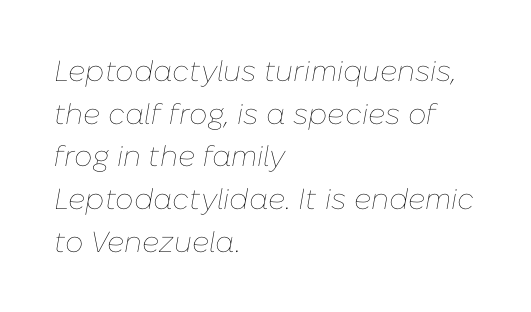
The image shows 29 px thin type, italic (leaning right); set left-aligned, normal line spacing (1.47x), normal letter spacing, not underlined; low stroke contrast and a medium x-height.
